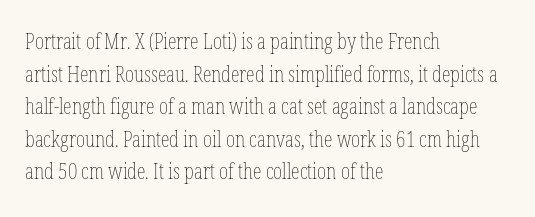
Q: Is the text bold? A: No.
Q: Is the text italic (slanted)? A: No, it is upright.
Q: Is the text underlined? A: No.
Q: How is the paragraph aligned? A: Left-aligned.
Q: Is the spacing between letters normal or unusually wide? A: Normal.
Q: Is the spacing between lines tight, normal or loose? A: Normal.
